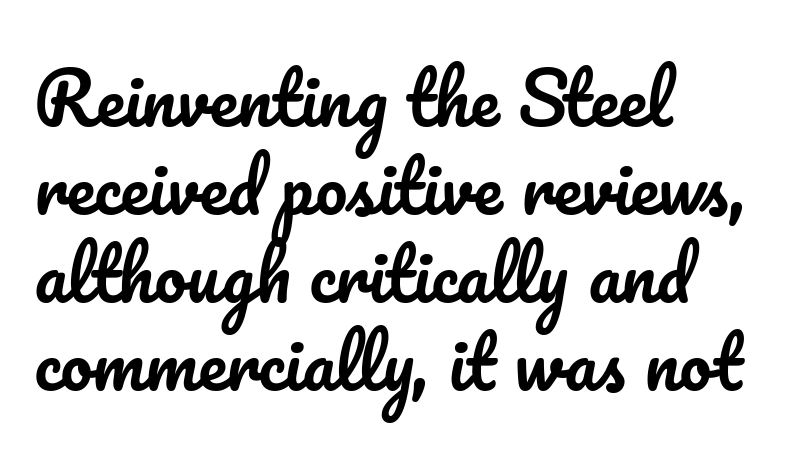
Just letters on the line, the space beneath them empty. Proportional: the letters do not fall into vertical columns. Is the block centered? No — it sits flush against the left margin. This rendering leaves character spacing at its baseline value.
